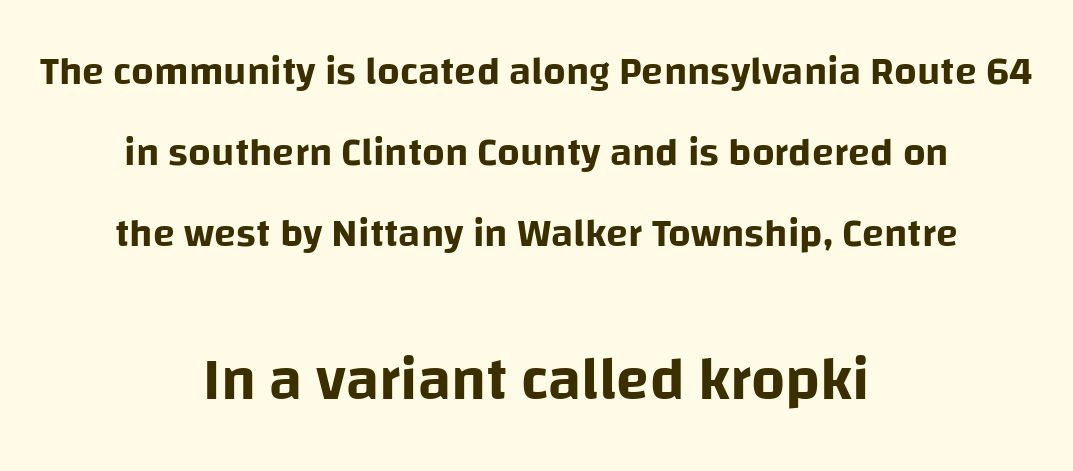
Q: Is the text italic (slanted)? A: No, it is upright.
Q: Is the typeface a serif or a sans-serif typeface? A: Sans-serif.
Q: Is the text underlined? A: No.
Q: How is the paragraph aligned? A: Centered.
Q: Is the spacing between letters normal or unusually wide? A: Normal.
Q: Is the spacing between lines tight, normal or loose? A: Loose.
Q: Which block of text is set in a larger size, the first (top) or the second (bottom)? A: The second (bottom) one.
Q: Width (condensed, normal, or wide)? A: Normal.
Q: Stroke contrast? A: Low.
Q: x-height? A: Large.
Q: Monospaced? A: No.
